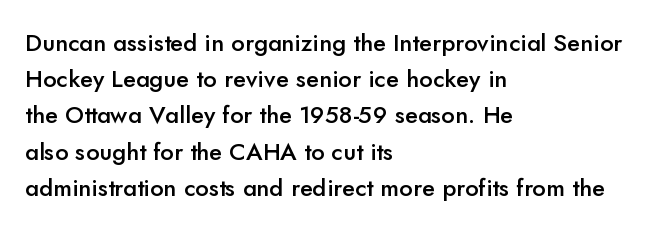
The image shows 24 px text type, upright; set left-aligned, normal line spacing (1.51x), normal letter spacing, not underlined.
